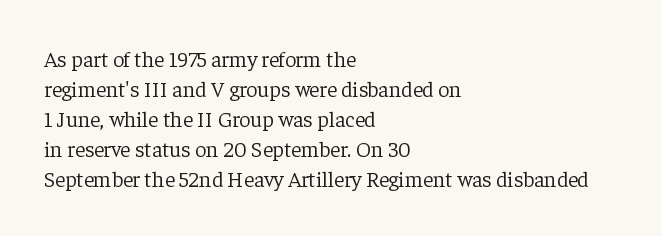
Reading down the column, the eye jumps a familiar distance to each next line. Left-aligned paragraph, ragged on the right. Check under the words: just untouched page. Nope, not italic — everything's standing straight.
